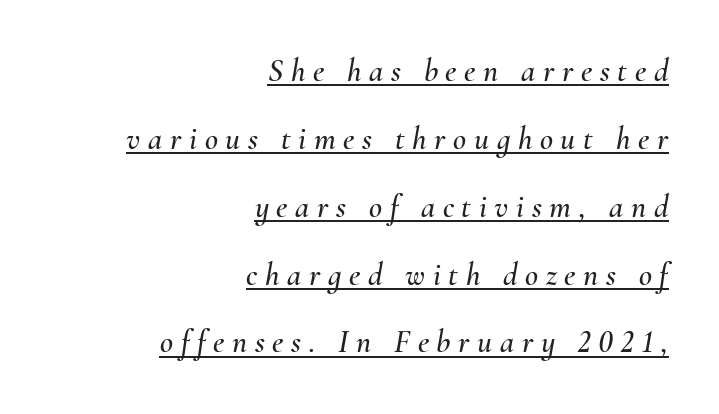
The lines in this sample share a right terminus and differ only in where they begin. There is plenty of visible air inserted between adjacent glyphs. Looks like regular typesetting: each glyph gets only the width it needs. If you measured baseline to baseline, you'd find a long distance. A typesetter would mark this as italic.
